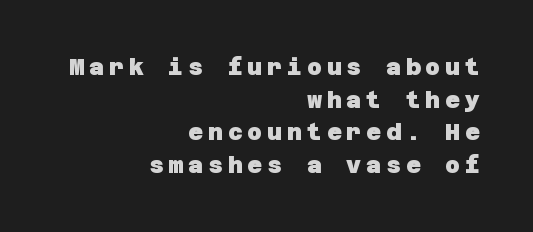
Q: Is the text bold? A: Yes.
Q: Is the text underlined? A: No.
Q: How is the paragraph aligned? A: Right-aligned.
Q: Is the spacing between letters normal or unusually wide? A: Unusually wide.
Q: Is the spacing between lines tight, normal or loose? A: Normal.
